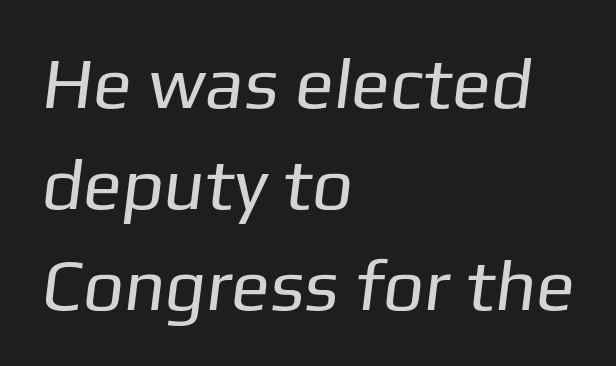
{"serif": "no", "bold": "no", "weight": "regular", "width": "normal", "stroke_contrast": "low", "x_height": "medium", "monospaced": "no", "underline": "no", "align": "left", "line_spacing": "normal", "line_spacing_ratio": 1.4, "letter_spacing": "normal", "letter_spacing_em": 0.0, "glyph_px": 72}
